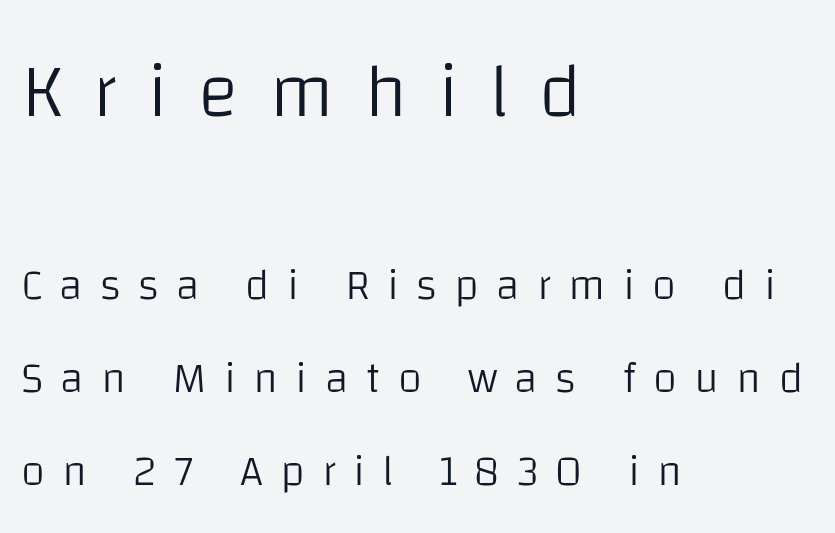
The passage shown is typed in a proportional face where columns would drift. In terms of letterspacing, this is a distinctly airy, spread setting. Note: larger setting up top, smaller setting below. The font's upright variant was chosen for this text.
